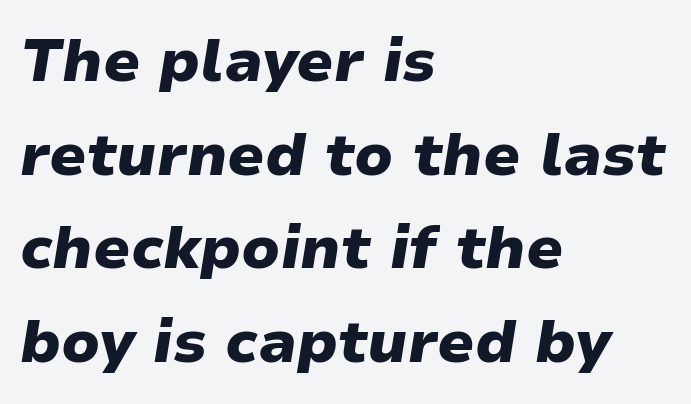
The image shows 60 px heavy type, italic (leaning right); set left-aligned, normal line spacing (1.56x), normal letter spacing, not underlined; low stroke contrast and a medium x-height.
